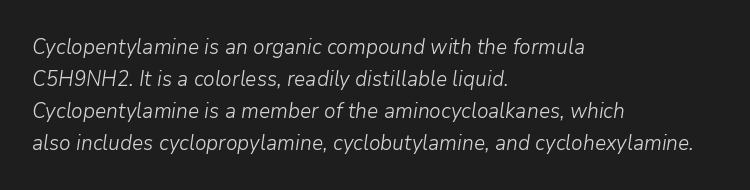
Vertical spacing — default. A clean baseline with only descenders dipping below it. A light-to-regular cut is what we see here. You could call the tracking neutral — neither tight nor loose. Teacher's note: observe the even left margin — that is flush-left alignment. The lettering tilts uniformly, giving the passage an italic look.
